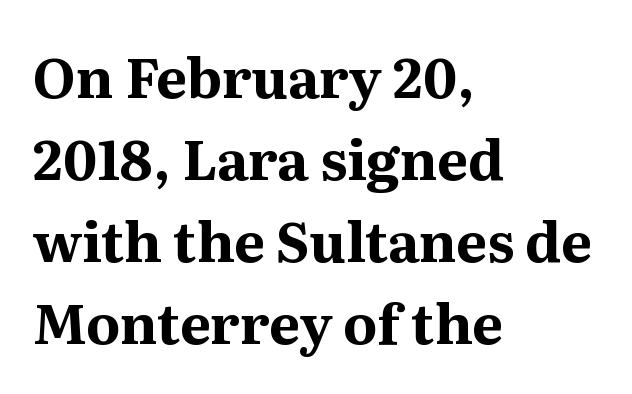
Q: Is the text bold? A: Yes.
Q: Is the text italic (slanted)? A: No, it is upright.
Q: Is the typeface a serif or a sans-serif typeface? A: Serif.
Q: Is the text underlined? A: No.
Q: How is the paragraph aligned? A: Left-aligned.
Q: Is the spacing between letters normal or unusually wide? A: Normal.
Q: Is the spacing between lines tight, normal or loose? A: Normal.
Q: Width (condensed, normal, or wide)? A: Normal.
Q: Stroke contrast? A: Medium.
Q: x-height? A: Medium.
Q: Monospaced? A: No.
